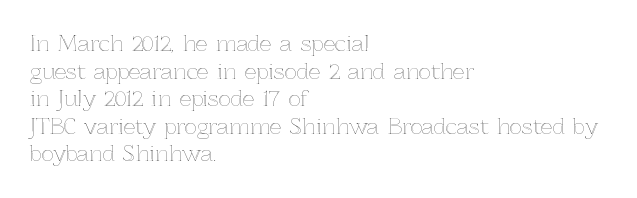
{"italic": "no", "underline": "no", "align": "left", "line_spacing": "normal", "line_spacing_ratio": 1.31, "letter_spacing": "normal", "letter_spacing_em": 0.0, "glyph_px": 21}
